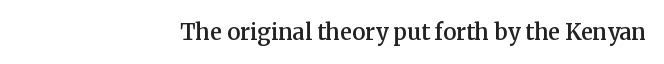
The image shows 22 px text type, upright; set right-aligned, normal letter spacing, not underlined.
